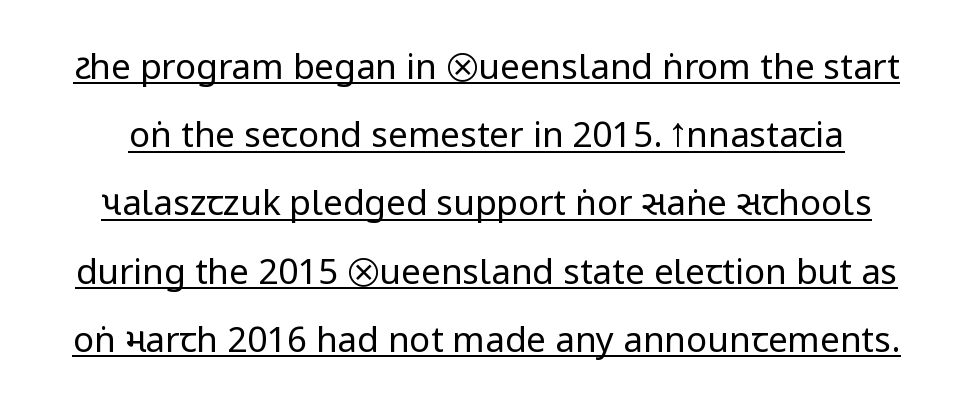
{"serif": "no", "italic": "no", "bold": "no", "weight": "regular", "width": "condensed", "stroke_contrast": "low", "x_height": "large", "monospaced": "no", "underline": "yes", "line_spacing": "loose", "line_spacing_ratio": 1.95, "letter_spacing": "normal", "letter_spacing_em": 0.0, "glyph_px": 35}
